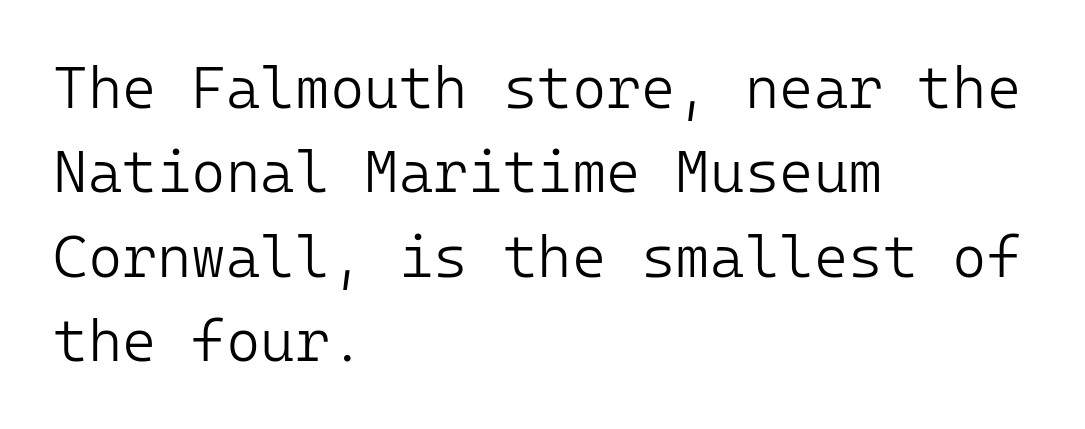
Caption: face not bold, strokes unweighted. This rendering employs a face without finishing strokes, i.e., a sans-serif. Anything drawn beneath the words? Only blank space. The letterforms sit shoulder to shoulder at normal distance. Notice how the stems are strictly vertical — no italics here.
